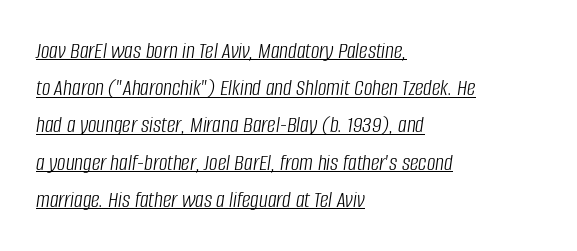
{"italic": "yes", "lean": "right", "slant_degrees": 8, "bold": "no", "underline": "yes", "align": "left", "line_spacing": "normal", "line_spacing_ratio": 1.55, "letter_spacing": "normal", "letter_spacing_em": 0.0, "glyph_px": 24}
